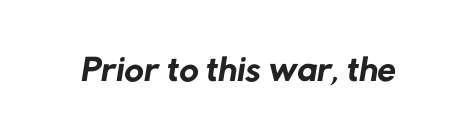
{"serif": "no", "bold": "no", "weight": "regular", "width": "normal", "stroke_contrast": "low", "x_height": "medium", "monospaced": "no", "underline": "no", "letter_spacing": "normal", "letter_spacing_em": 0.0, "glyph_px": 54}
